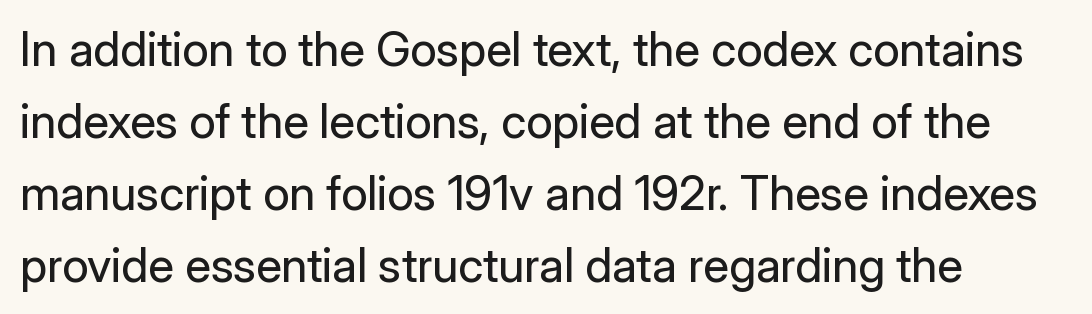
The image shows 47 px regular-weight sans-serif type, upright; set left-aligned, normal line spacing (1.53x), normal letter spacing, not underlined; low stroke contrast and a medium x-height.
